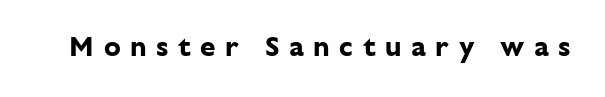
Q: Is the text bold? A: Yes.
Q: Is the text italic (slanted)? A: No, it is upright.
Q: Is the typeface a serif or a sans-serif typeface? A: Sans-serif.
Q: Is the text underlined? A: No.
Q: Is the spacing between letters normal or unusually wide? A: Unusually wide.
Q: Width (condensed, normal, or wide)? A: Normal.
Q: Stroke contrast? A: Low.
Q: x-height? A: Medium.
Q: Monospaced? A: No.
